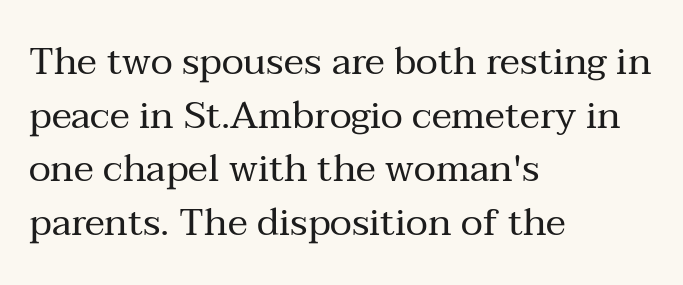
Q: Is the text bold? A: No.
Q: Is the text italic (slanted)? A: No, it is upright.
Q: Is the typeface a serif or a sans-serif typeface? A: Serif.
Q: Is the text underlined? A: No.
Q: How is the paragraph aligned? A: Left-aligned.
Q: Is the spacing between letters normal or unusually wide? A: Normal.
Q: Is the spacing between lines tight, normal or loose? A: Normal.
Q: Width (condensed, normal, or wide)? A: Normal.
Q: Stroke contrast? A: Medium.
Q: x-height? A: Medium.
Q: Monospaced? A: No.
